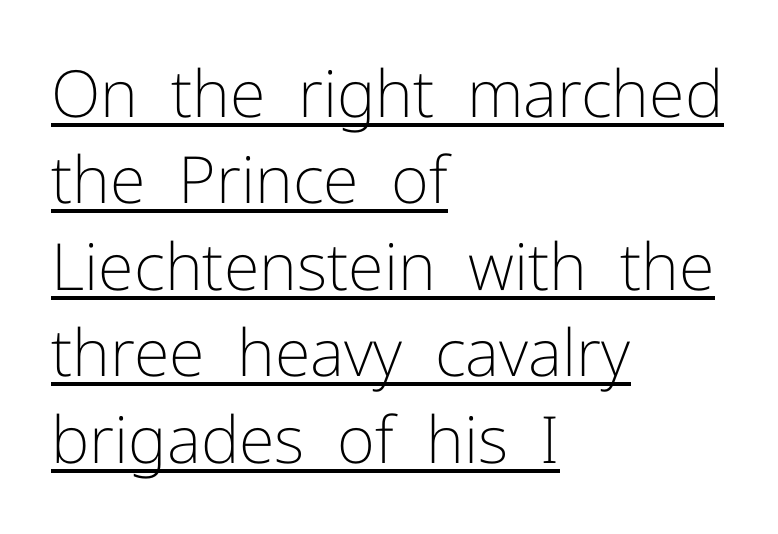
Q: Is the text bold? A: No.
Q: Is the text italic (slanted)? A: No, it is upright.
Q: Is the typeface a serif or a sans-serif typeface? A: Sans-serif.
Q: Is the text underlined? A: Yes.
Q: How is the paragraph aligned? A: Left-aligned.
Q: Is the spacing between letters normal or unusually wide? A: Normal.
Q: Is the spacing between lines tight, normal or loose? A: Normal.
Q: Width (condensed, normal, or wide)? A: Normal.
Q: Stroke contrast? A: Low.
Q: x-height? A: Medium.
Q: Monospaced? A: No.
